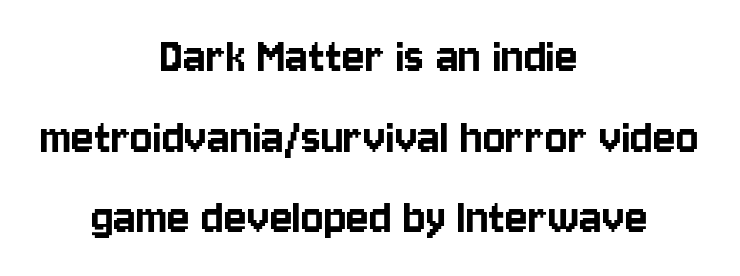
The image shows 53 px condensed sans-serif type, upright; set centered, normal line spacing (1.52x), normal letter spacing, not underlined; low stroke contrast and a large x-height.
